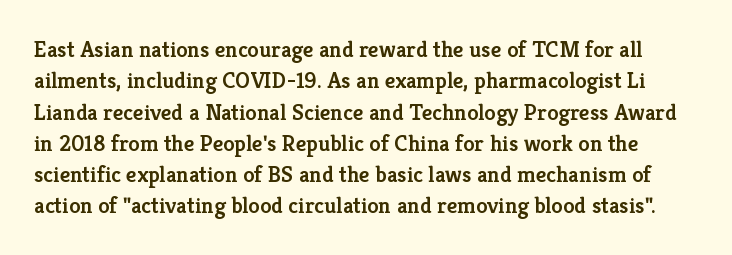
The image shows 23 px text type, upright; set normal line spacing (1.36x), normal letter spacing, not underlined.
